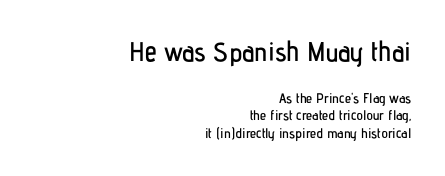
The specimen reads as upright at a glance. This sample is right-justified, so line beginnings fall wherever the words allow. In terms of letterspacing, this is plain default setting. Check the space under the baseline: it is left empty.
